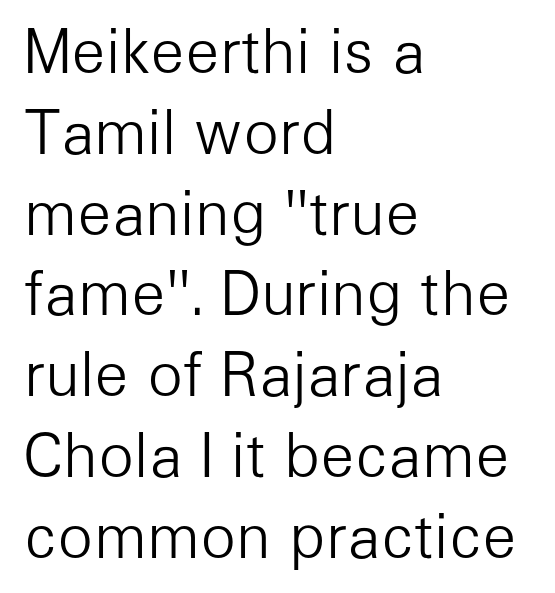
{"serif": "no", "italic": "no", "bold": "no", "weight": "light", "width": "normal", "stroke_contrast": "low", "x_height": "medium", "monospaced": "no", "underline": "no", "align": "left", "line_spacing": "normal", "line_spacing_ratio": 1.37, "letter_spacing": "normal", "letter_spacing_em": 0.0, "glyph_px": 59}
